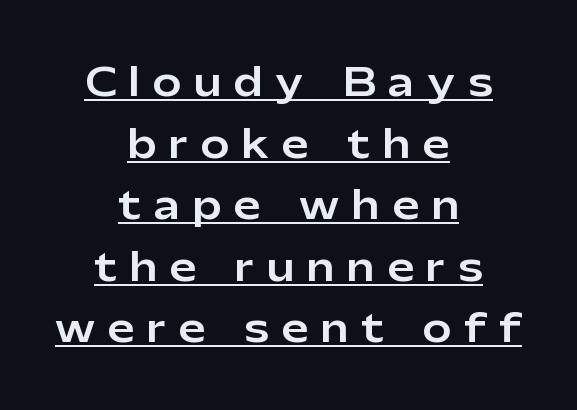
Here the designer chose a conventional face with non-uniform glyph widths. Each new line begins a customary step beneath the previous one. The horizontal fit of the characters is loose and conspicuously gappy. Looks like someone drew a line under every word here. The rag falls on both sides of this text block equally. A sans-serif font was chosen for this passage.
